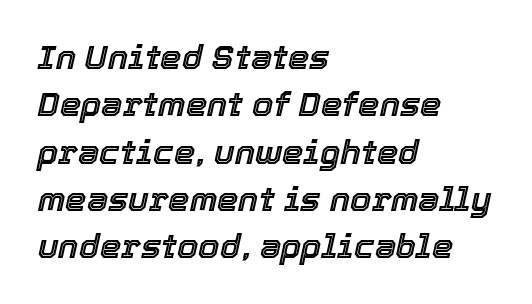
Anything drawn beneath the words? Only blank space. There is no visible air inserted between adjacent glyphs. The leading is moderate, giving the passage an even texture. The passage is arranged the way most books set body copy — flush left. Spacing verdict: proportional, widths tailored to each character. A typesetter would mark this as italic.
